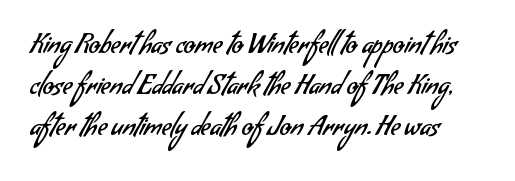
Q: Is the text bold? A: No.
Q: Is the text underlined? A: No.
Q: How is the paragraph aligned? A: Left-aligned.
Q: Is the spacing between letters normal or unusually wide? A: Normal.
Q: Is the spacing between lines tight, normal or loose? A: Normal.
